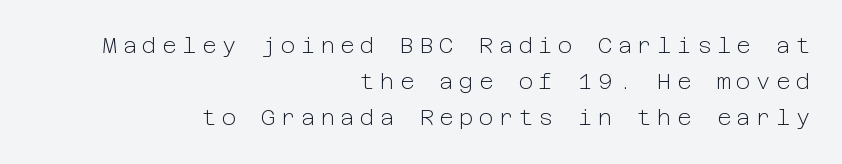
{"italic": "no", "bold": "no", "underline": "no", "align": "right", "line_spacing": "normal", "line_spacing_ratio": 1.64, "letter_spacing": "wide", "letter_spacing_em": 0.25, "glyph_px": 22}
